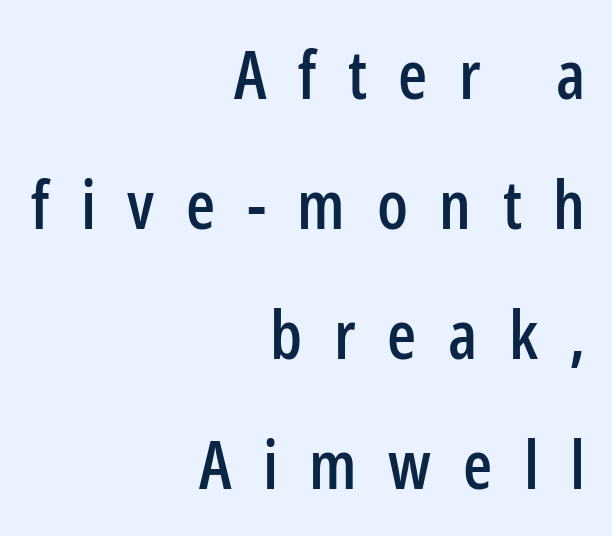
The image shows 67 px condensed sans-serif type, upright; set right-aligned, loose line spacing (1.94x), unusually wide letter spacing (+0.47 em), not underlined; low stroke contrast and a medium x-height.
